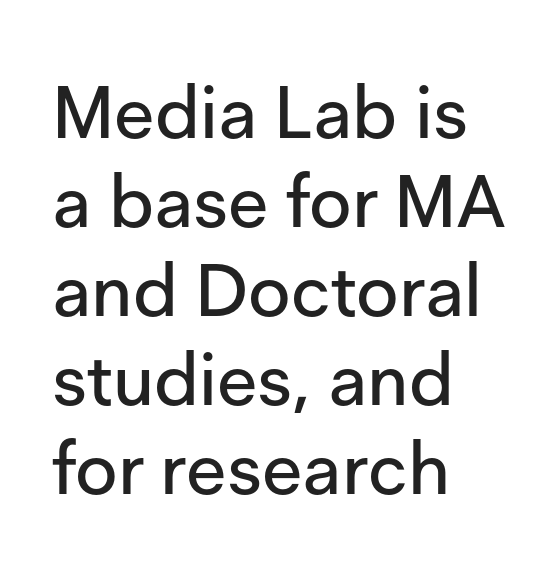
Q: Is the text italic (slanted)? A: No, it is upright.
Q: Is the typeface a serif or a sans-serif typeface? A: Sans-serif.
Q: Is the text underlined? A: No.
Q: How is the paragraph aligned? A: Left-aligned.
Q: Is the spacing between letters normal or unusually wide? A: Normal.
Q: Width (condensed, normal, or wide)? A: Normal.
Q: Stroke contrast? A: Low.
Q: x-height? A: Medium.
Q: Monospaced? A: No.
